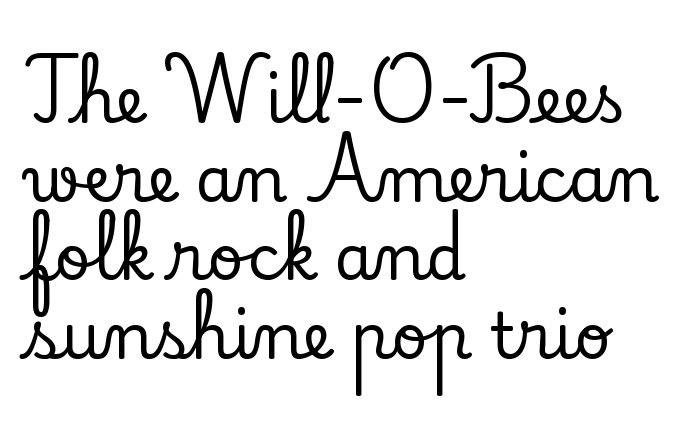
{"serif": "yes", "italic": "no", "width": "normal", "stroke_contrast": "low", "x_height": "small", "monospaced": "no", "underline": "no", "align": "left", "line_spacing": "normal", "line_spacing_ratio": 1.25, "letter_spacing": "normal", "letter_spacing_em": 0.0, "glyph_px": 63}
